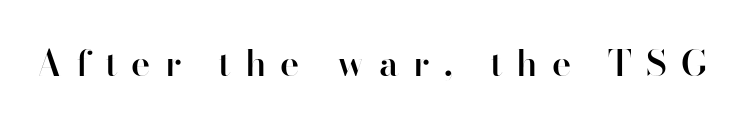
{"serif": "no", "italic": "no", "bold": "semi", "weight": "semibold", "width": "normal", "stroke_contrast": "high", "x_height": "small", "monospaced": "no", "underline": "no", "letter_spacing": "wide", "letter_spacing_em": 0.39, "glyph_px": 36}
